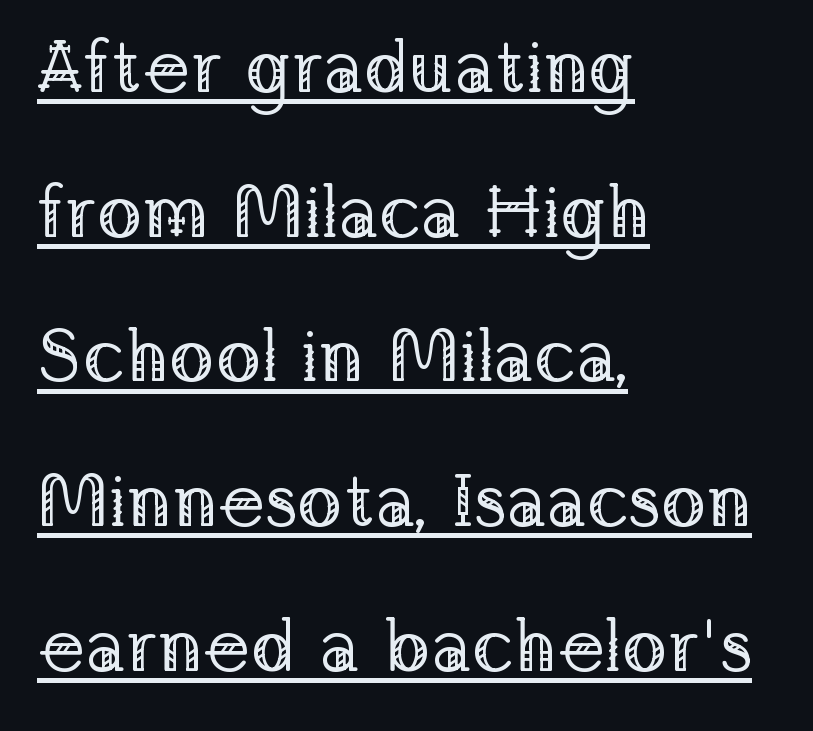
Each letter keeps its own natural width here, so spacing adapts to shape. These lines are set flush left with a ragged right edge. No letter is thick-stroked: the sample isn't bold. This sample uses an upright cut, with every glyph sitting square on the baseline. Characters follow at the spacing the type designer built in.
